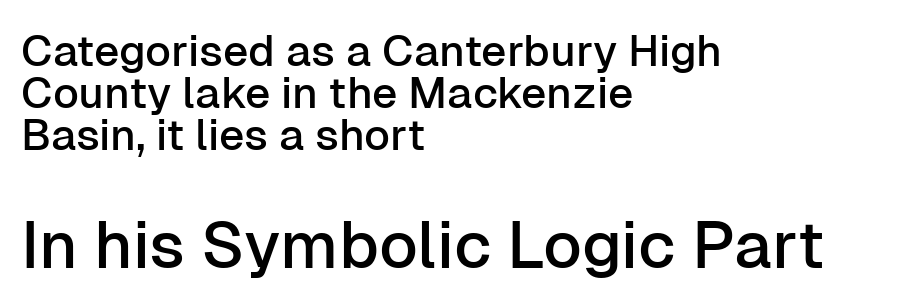
The image shows 66 px sans-serif type, upright; set left-aligned, tight line spacing (0.96x), normal letter spacing, not underlined; the second (bottom) block is 1.5x larger; low stroke contrast and a medium x-height.
